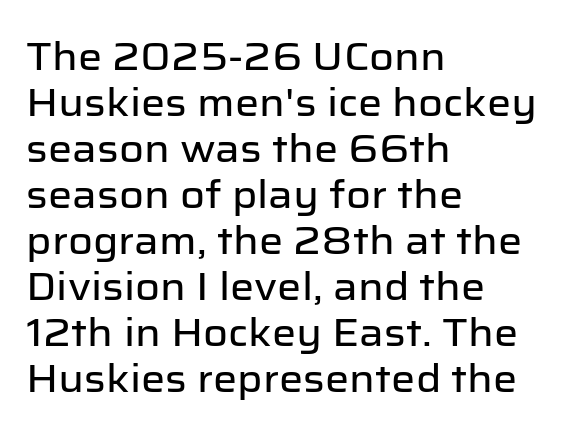
Q: Is the text italic (slanted)? A: No, it is upright.
Q: Is the typeface a serif or a sans-serif typeface? A: Sans-serif.
Q: Is the text underlined? A: No.
Q: How is the paragraph aligned? A: Left-aligned.
Q: Is the spacing between letters normal or unusually wide? A: Normal.
Q: Width (condensed, normal, or wide)? A: Normal.
Q: Stroke contrast? A: Low.
Q: x-height? A: Medium.
Q: Monospaced? A: No.
